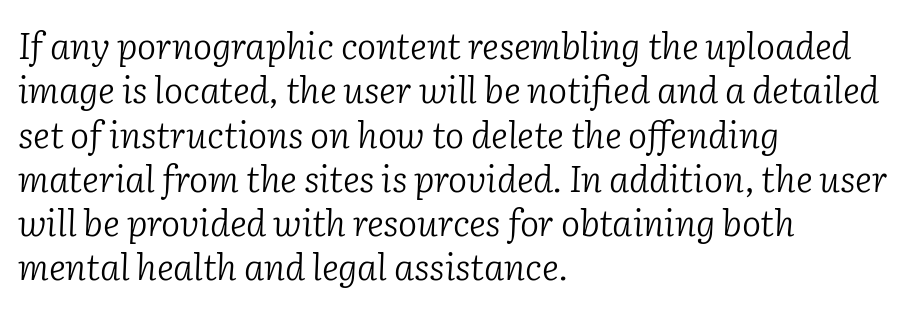
The strokes are not fattened; the text isn't bold. This is oblique type, the kind used for emphasis or titles. The rendering uses natural spacing where letterforms have individual widths. The passage is arranged the way most books set body copy — flush left. The specimen omits any rule beneath the text block's lines.
